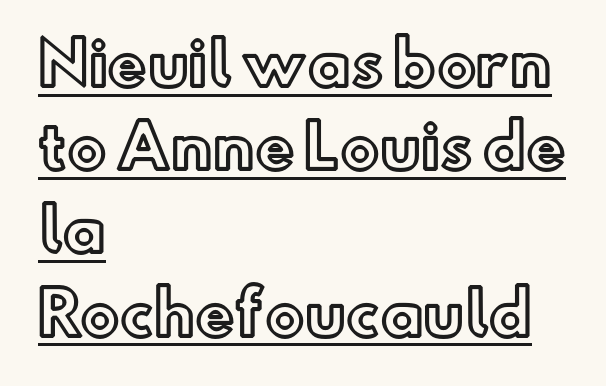
The image shows 59 px text type, upright; set left-aligned, normal line spacing (1.41x), normal letter spacing, underlined; a small x-height.
